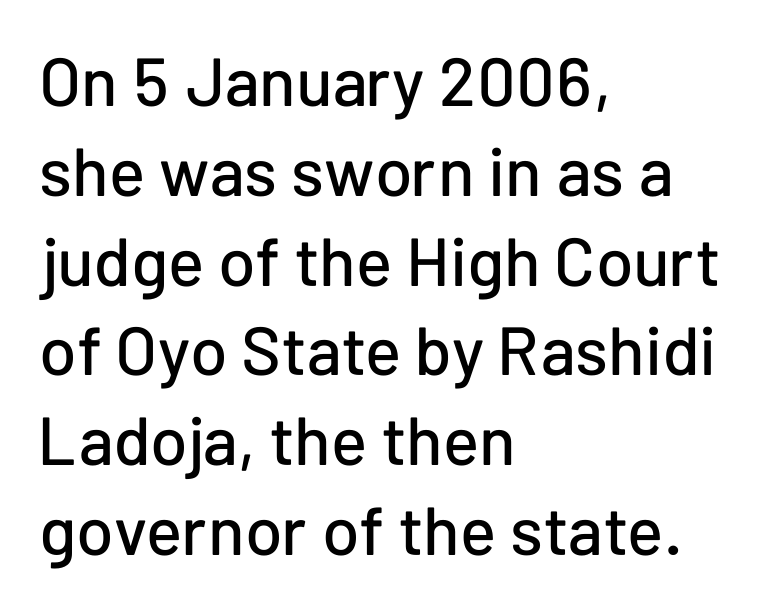
The image shows 68 px sans-serif type, upright; set left-aligned, normal line spacing (1.32x), normal letter spacing, not underlined; low stroke contrast and a medium x-height.
